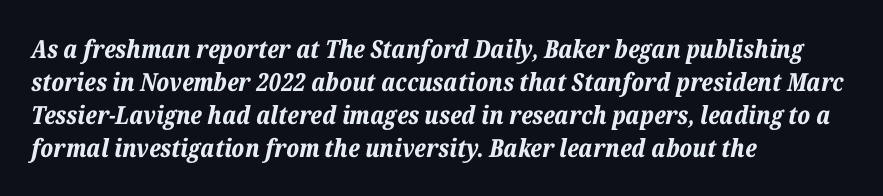
The image shows 25 px bold type, italic (leaning right); set left-aligned, normal line spacing (1.32x), normal letter spacing, not underlined.
